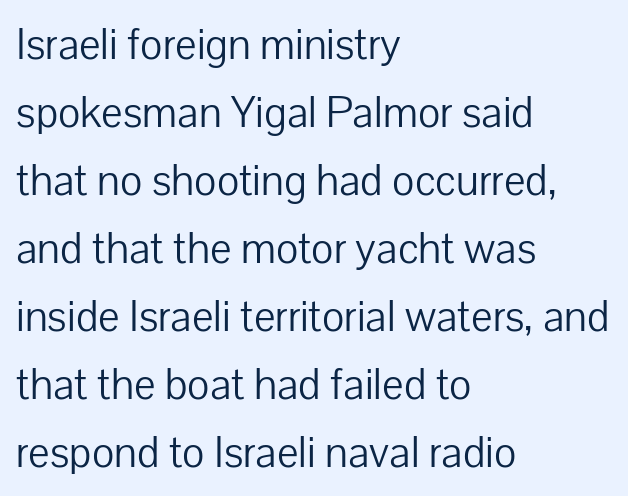
Q: Is the text bold? A: No.
Q: Is the text italic (slanted)? A: No, it is upright.
Q: Is the typeface a serif or a sans-serif typeface? A: Sans-serif.
Q: Is the text underlined? A: No.
Q: How is the paragraph aligned? A: Left-aligned.
Q: Is the spacing between letters normal or unusually wide? A: Normal.
Q: Is the spacing between lines tight, normal or loose? A: Normal.
Q: Width (condensed, normal, or wide)? A: Normal.
Q: Stroke contrast? A: Low.
Q: x-height? A: Medium.
Q: Monospaced? A: No.
